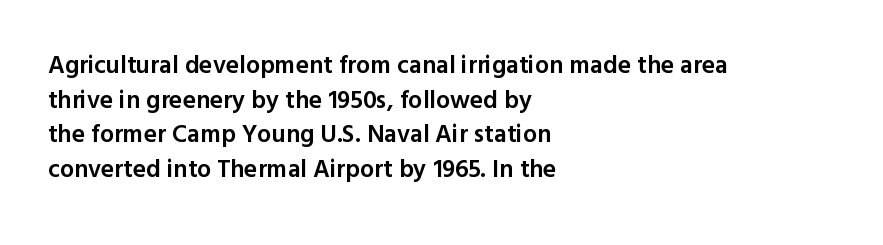
The image shows 25 px text type, upright; set left-aligned, normal line spacing (1.39x), normal letter spacing, not underlined.
